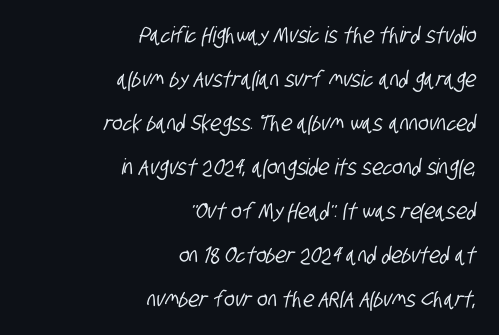
Check the space under the baseline: it is left empty. The gaps between neighbouring characters are ordinary and unremarkable. The ragged edge is on the left, which tells us the setting is flush right. This sample trades compactness for vertical openness between lines.
